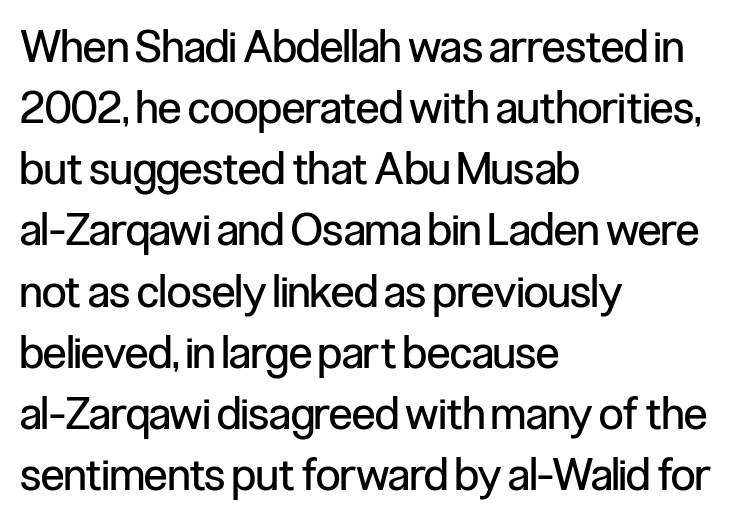
{"serif": "no", "italic": "no", "bold": "no", "weight": "regular", "width": "condensed", "stroke_contrast": "low", "x_height": "medium", "monospaced": "no", "underline": "no", "align": "left", "line_spacing": "normal", "line_spacing_ratio": 1.39, "letter_spacing": "normal", "letter_spacing_em": 0.0, "glyph_px": 44}
